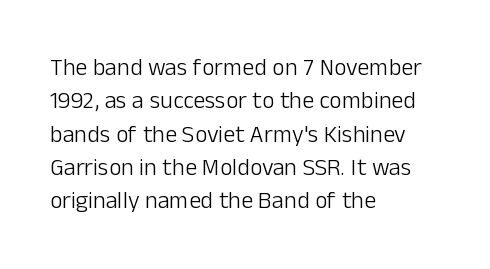
The letterforms sit at book weight or below. Posture: straight, roman, zero tilt. Tracking value appears to be zero — textbook default spacing. The passage shown stacks its lines at a standard gap. Is the block centered? No — it sits flush against the left margin. The foot of each line stays bare and open.
